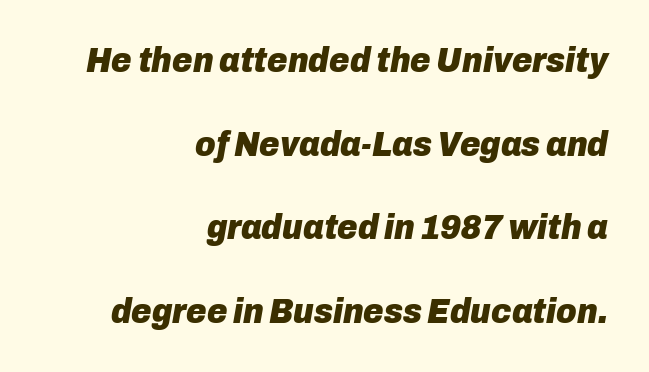
{"italic": "yes", "lean": "right", "slant_degrees": 10, "bold": "yes", "weight": "heavy", "width": "normal", "stroke_contrast": "low", "x_height": "medium", "monospaced": "no", "underline": "no", "align": "right", "line_spacing": "loose", "line_spacing_ratio": 2.39, "letter_spacing": "normal", "letter_spacing_em": 0.0, "glyph_px": 35}
